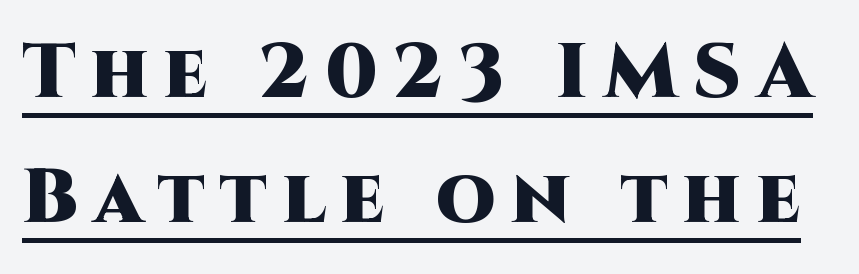
{"serif": "no", "italic": "no", "bold": "yes", "weight": "heavy", "width": "normal", "stroke_contrast": "high", "x_height": "large", "monospaced": "no", "underline": "yes", "line_spacing": "normal", "line_spacing_ratio": 1.65, "letter_spacing": "wide", "letter_spacing_em": 0.21, "glyph_px": 76}
